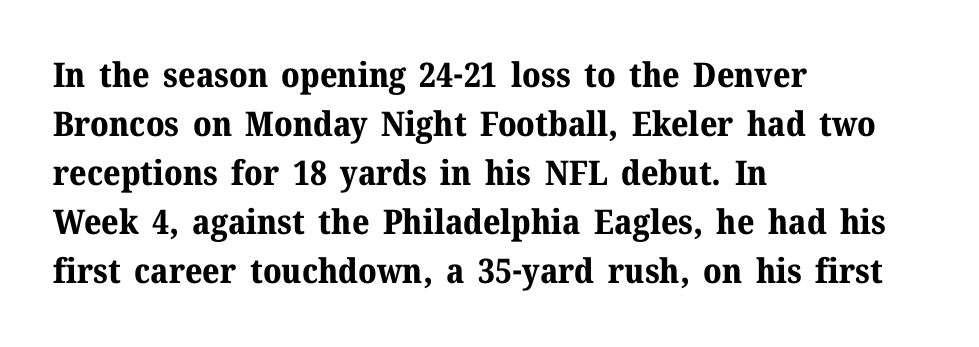
Descender tails drop into unmarked territory. Line beginnings align vertically; line endings do not. The rendering keeps characters at their native spacing. Italic? Not at all — the glyphs are vertical. Compared with typical paragraphs, the rows here are spaced about the same. Proportional: the letters do not fall into vertical columns.
